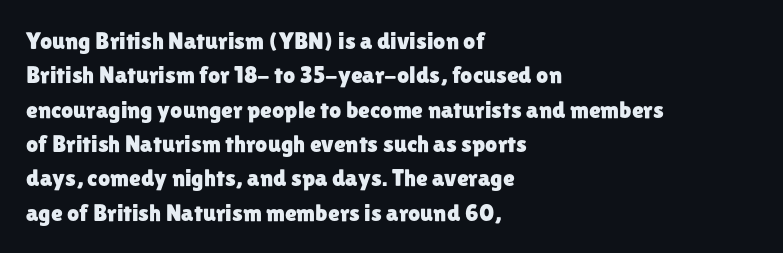
{"italic": "no", "underline": "no", "align": "left", "line_spacing": "normal", "line_spacing_ratio": 1.43, "letter_spacing": "normal", "letter_spacing_em": 0.0, "glyph_px": 24}
